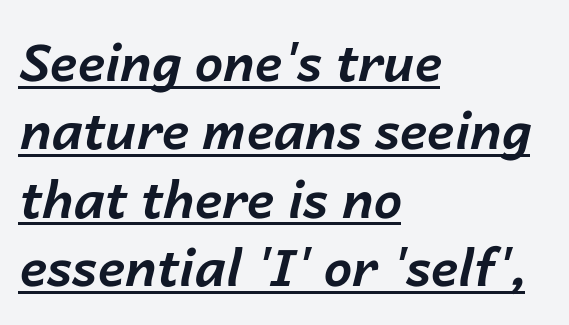
How would I describe the line gaps? Plain and ordinary. Character widths vary here, with narrow letters taking less room than wide ones. The glyphs are accompanied by a horizontal stroke just below them. Rendered with sloped, italic letterforms. On the weight axis this lands at bold, roughly 700. Line beginnings align vertically; line endings do not.
